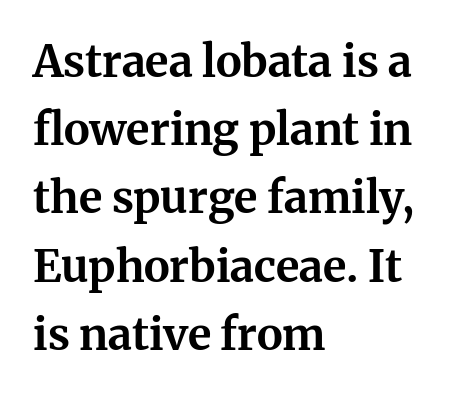
Q: Is the text bold? A: Yes.
Q: Is the text italic (slanted)? A: No, it is upright.
Q: Is the typeface a serif or a sans-serif typeface? A: Serif.
Q: Is the text underlined? A: No.
Q: How is the paragraph aligned? A: Left-aligned.
Q: Is the spacing between letters normal or unusually wide? A: Normal.
Q: Is the spacing between lines tight, normal or loose? A: Normal.
Q: Width (condensed, normal, or wide)? A: Normal.
Q: Stroke contrast? A: Medium.
Q: x-height? A: Medium.
Q: Monospaced? A: No.
